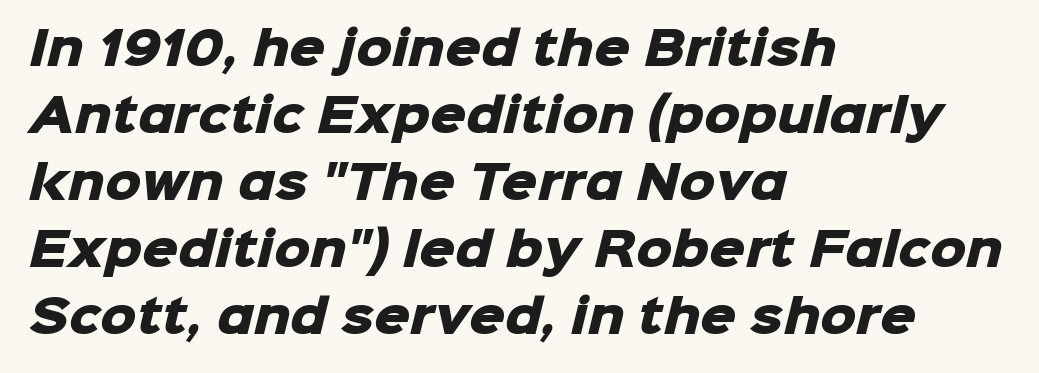
The space directly below the letters is spotless. Is this a sans? Yes — the strokes have no serifs. One glance says typical: line gaps are just what's usual. The typesetting leans heavy: a genuine bold. Line beginnings align vertically; line endings do not. Look at the tracking — it's just the regular setting, nothing added.
